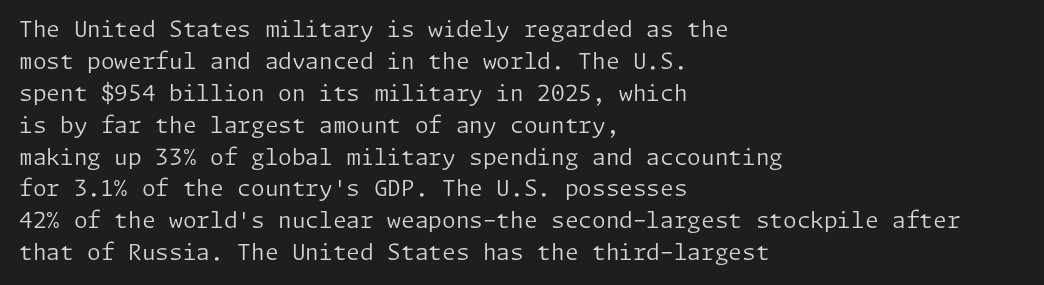
The image shows 22 px text type, upright; set left-aligned, normal line spacing (1.45x), normal letter spacing, not underlined.
